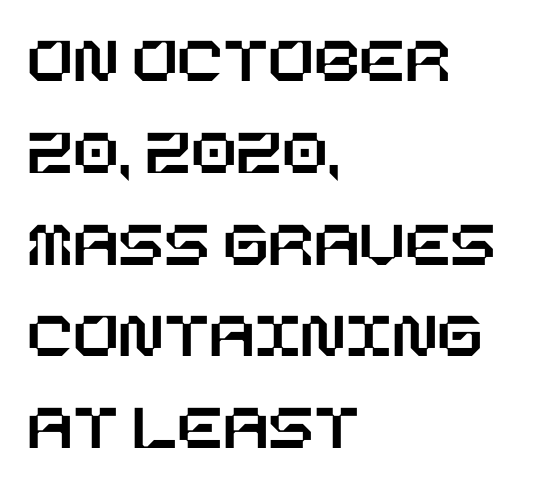
{"italic": "no", "width": "normal", "stroke_contrast": "low", "x_height": "large", "underline": "no", "align": "left", "line_spacing": "normal", "line_spacing_ratio": 1.37, "letter_spacing": "normal", "letter_spacing_em": 0.0, "glyph_px": 67}
